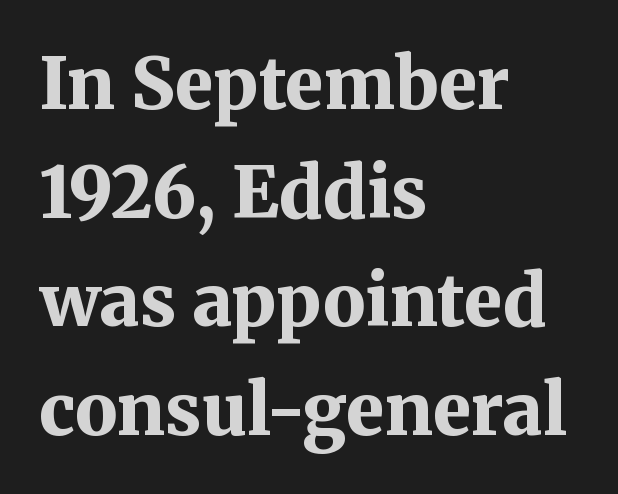
{"serif": "yes", "italic": "no", "bold": "yes", "weight": "bold", "width": "normal", "stroke_contrast": "medium", "x_height": "medium", "monospaced": "no", "underline": "no", "align": "left", "line_spacing": "normal", "line_spacing_ratio": 1.53, "letter_spacing": "normal", "letter_spacing_em": 0.0, "glyph_px": 71}
